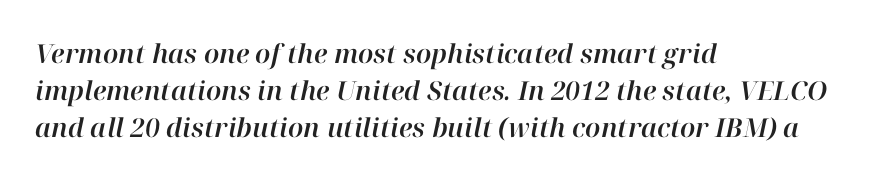
The image shows 26 px text type, italic (leaning right); set left-aligned, normal line spacing (1.42x), normal letter spacing, not underlined.
